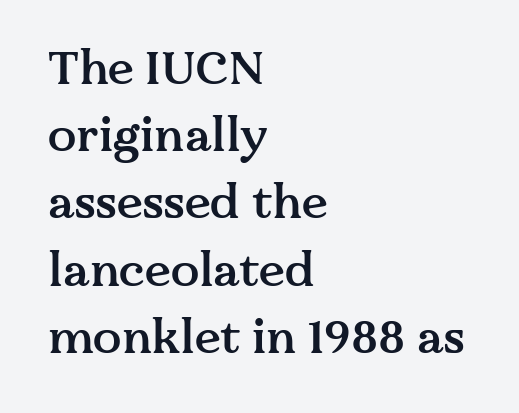
The font family rendered here belongs to the serif group. Caption: multi-line text, flush left, ragged right. Inter-character spacing is left at the font's built-in metrics. A somewhat darkened texture: the type is semibold rather than bold.
